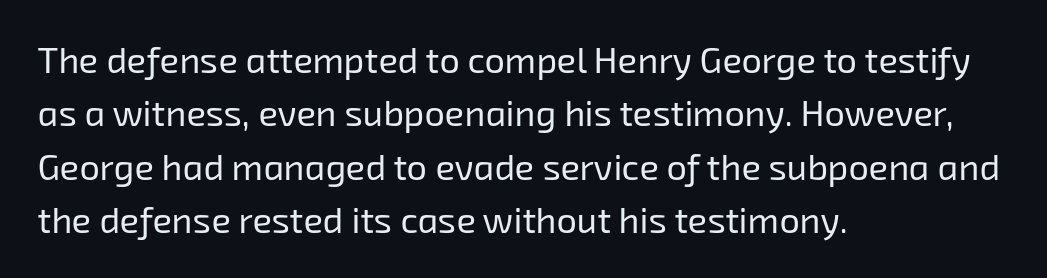
Compared with a typical body face, this is equally light or lighter still. Letters rest on an invisible, unmarked baseline. Classification — sans serif. The vertical gap from one line to the next is medium. In terms of letterspacing, this is plain default setting.
